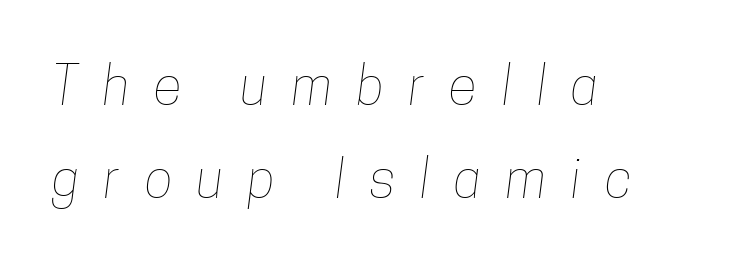
Underlining? Definitely not there. Proportional: the letters do not fall into vertical columns. The passage shown has open, widely tracked lettering throughout. Ink coverage per letter is moderate at most.
